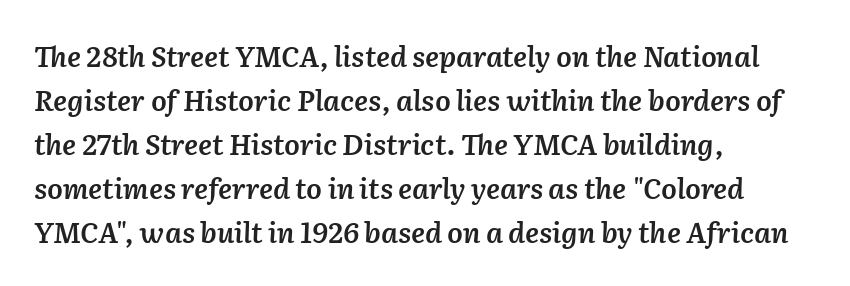
{"italic": "yes", "lean": "right", "slant_degrees": 2, "bold": "semi", "weight": "semibold", "width": "normal", "stroke_contrast": "low", "x_height": "medium", "monospaced": "no", "underline": "no", "align": "left", "line_spacing": "normal", "line_spacing_ratio": 1.57, "letter_spacing": "normal", "letter_spacing_em": 0.0, "glyph_px": 28}
